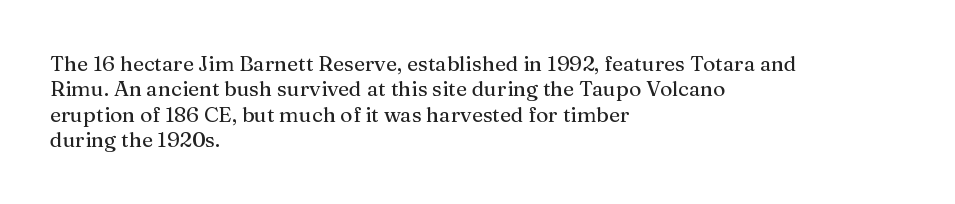
Q: Is the text italic (slanted)? A: No, it is upright.
Q: Is the text underlined? A: No.
Q: How is the paragraph aligned? A: Left-aligned.
Q: Is the spacing between letters normal or unusually wide? A: Normal.
